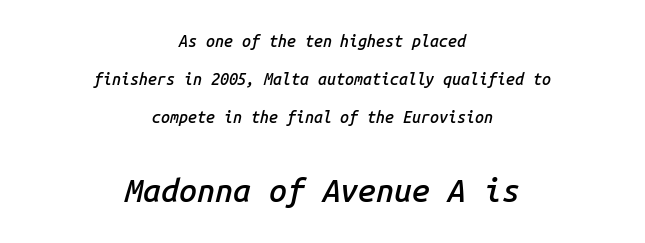
{"italic": "yes", "lean": "right", "slant_degrees": 14, "bold": "semi", "weight": "semibold", "width": "normal", "stroke_contrast": "low", "x_height": "medium", "monospaced": "yes", "underline": "no", "align": "center", "line_spacing": "loose", "line_spacing_ratio": 2.39, "letter_spacing": "normal", "letter_spacing_em": 0.0, "larger_block": "second", "size_ratio": 2.0, "glyph_px": 32}
